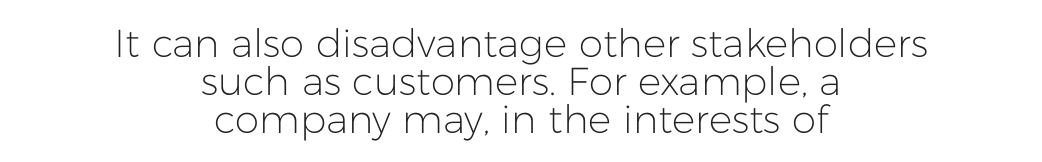
The image shows 39 px light sans-serif type, upright; set centered, tight line spacing (0.97x), normal letter spacing, not underlined; low stroke contrast and a medium x-height.
